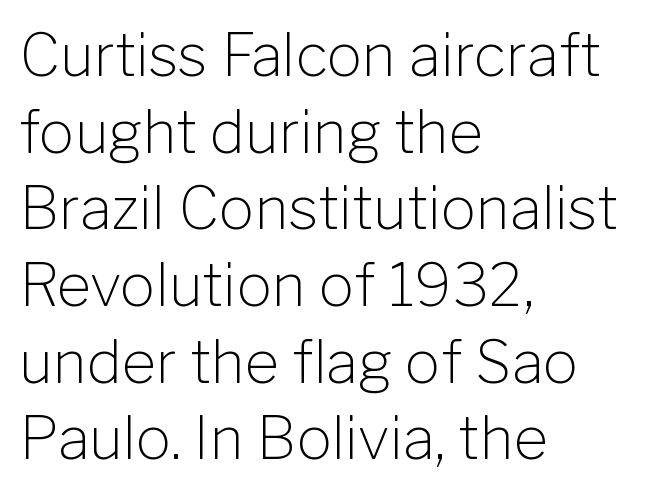
The lines sit at an ordinary, default distance from one another. One-word summary of the alignment: left. Tracking here is standard; glyphs follow each other at the usual distance. Ink coverage per letter is moderate at most. Proportional: the letters do not fall into vertical columns. The lettering holds an erect, upright posture throughout.
